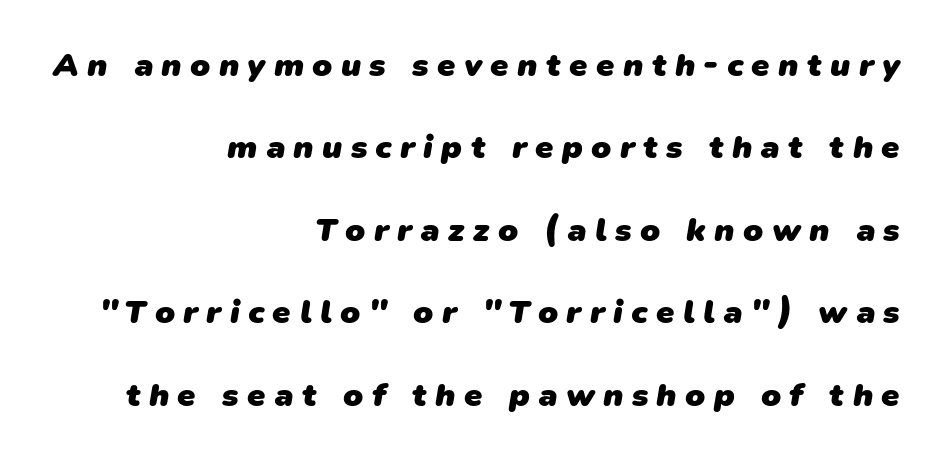
{"serif": "no", "bold": "yes", "weight": "heavy", "width": "normal", "stroke_contrast": "low", "x_height": "medium", "monospaced": "no", "underline": "no", "align": "right", "line_spacing": "loose", "line_spacing_ratio": 2.5, "letter_spacing": "wide", "letter_spacing_em": 0.25, "glyph_px": 33}
